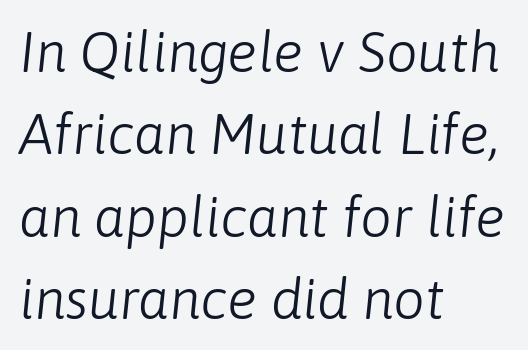
Q: Is the text bold? A: No.
Q: Is the text italic (slanted)? A: Yes, it leans right by about 6 degrees.
Q: Is the text underlined? A: No.
Q: How is the paragraph aligned? A: Left-aligned.
Q: Is the spacing between letters normal or unusually wide? A: Normal.
Q: Is the spacing between lines tight, normal or loose? A: Normal.
Q: Width (condensed, normal, or wide)? A: Normal.
Q: Stroke contrast? A: Low.
Q: x-height? A: Medium.
Q: Monospaced? A: No.
